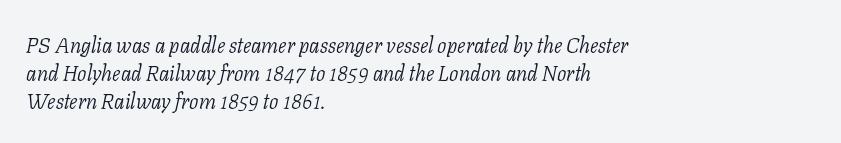
The image shows 21 px text type, italic (leaning right); set left-aligned, normal line spacing (1.34x), normal letter spacing, not underlined.
